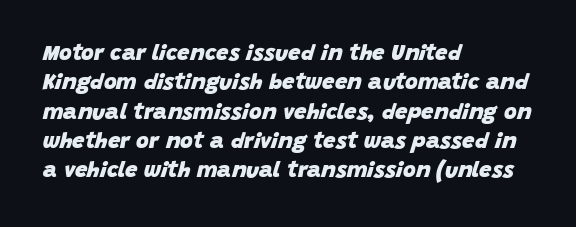
Q: Is the text bold? A: Yes.
Q: Is the text italic (slanted)? A: Yes, it leans right by about 15 degrees.
Q: Is the text underlined? A: No.
Q: How is the paragraph aligned? A: Left-aligned.
Q: Is the spacing between letters normal or unusually wide? A: Normal.
Q: Is the spacing between lines tight, normal or loose? A: Normal.
